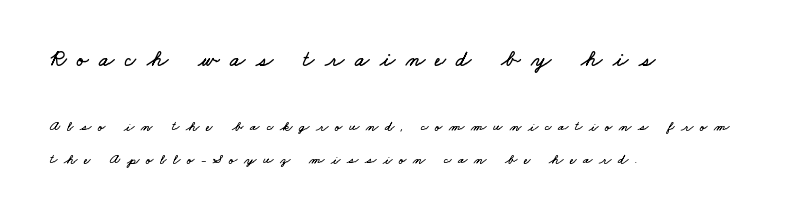
{"underline": "no", "align": "left", "line_spacing": "loose", "line_spacing_ratio": 2.38, "letter_spacing": "wide", "letter_spacing_em": 0.48, "larger_block": "first", "size_ratio": 1.57, "glyph_px": 22}
